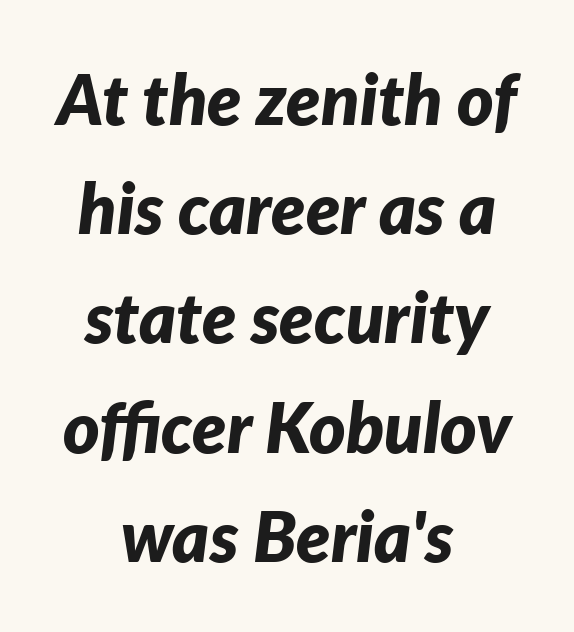
{"italic": "yes", "lean": "right", "slant_degrees": 7, "bold": "yes", "weight": "bold", "width": "normal", "stroke_contrast": "low", "x_height": "medium", "monospaced": "no", "underline": "no", "align": "center", "line_spacing": "normal", "line_spacing_ratio": 1.56, "letter_spacing": "normal", "letter_spacing_em": 0.0, "glyph_px": 70}
